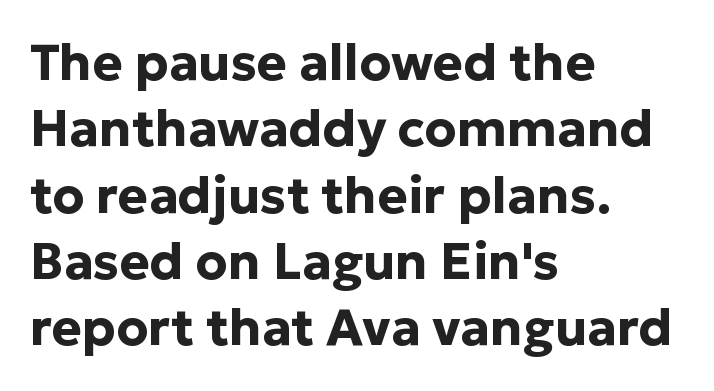
The image shows 51 px bold sans-serif type, upright; set left-aligned, normal line spacing (1.3x), normal letter spacing, not underlined; low stroke contrast and a medium x-height.
